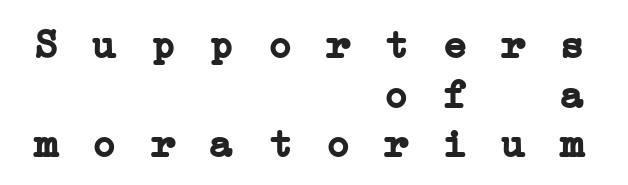
Chunky letters — that's bold for sure. Type style note: has serifs. If you drew a ruler down the right edge, every line would touch it. Loose tracking; the words dissolve into strings of separated letters. Check the space under the baseline: it is left empty.
